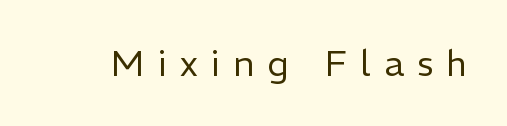
{"serif": "no", "italic": "no", "bold": "no", "weight": "regular", "width": "normal", "stroke_contrast": "low", "x_height": "medium", "monospaced": "no", "underline": "no", "letter_spacing": "wide", "letter_spacing_em": 0.37, "glyph_px": 36}
